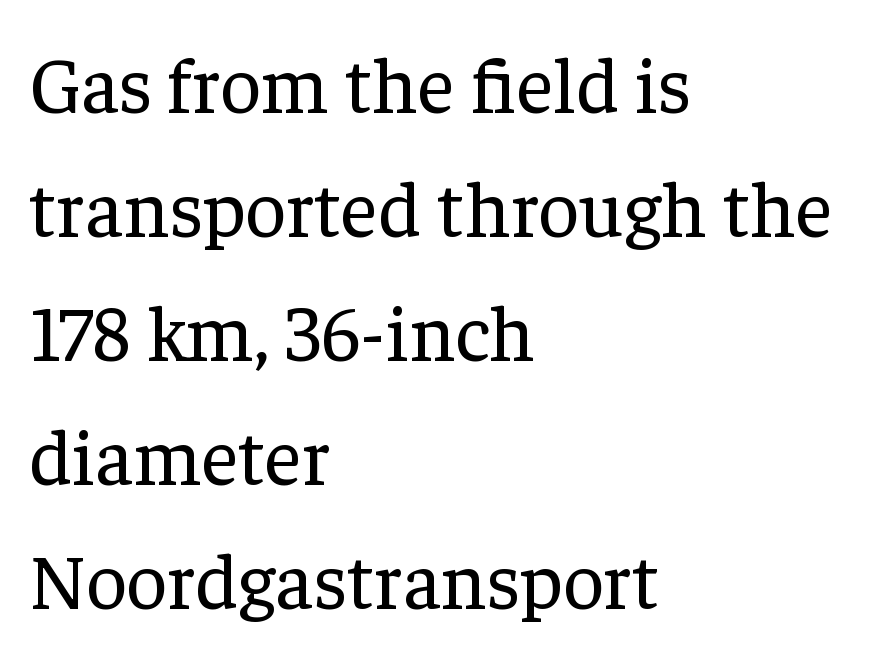
{"serif": "yes", "italic": "no", "bold": "no", "weight": "regular", "width": "normal", "stroke_contrast": "low", "x_height": "medium", "monospaced": "no", "underline": "no", "align": "left", "line_spacing": "normal", "line_spacing_ratio": 1.55, "letter_spacing": "normal", "letter_spacing_em": 0.0, "glyph_px": 80}
